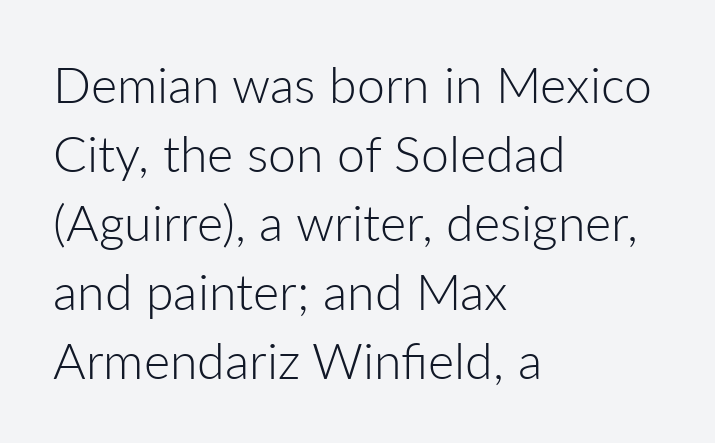
{"serif": "no", "italic": "no", "bold": "no", "weight": "light", "width": "normal", "stroke_contrast": "low", "x_height": "medium", "monospaced": "no", "underline": "no", "align": "left", "line_spacing": "normal", "line_spacing_ratio": 1.38, "letter_spacing": "normal", "letter_spacing_em": 0.0, "glyph_px": 50}
